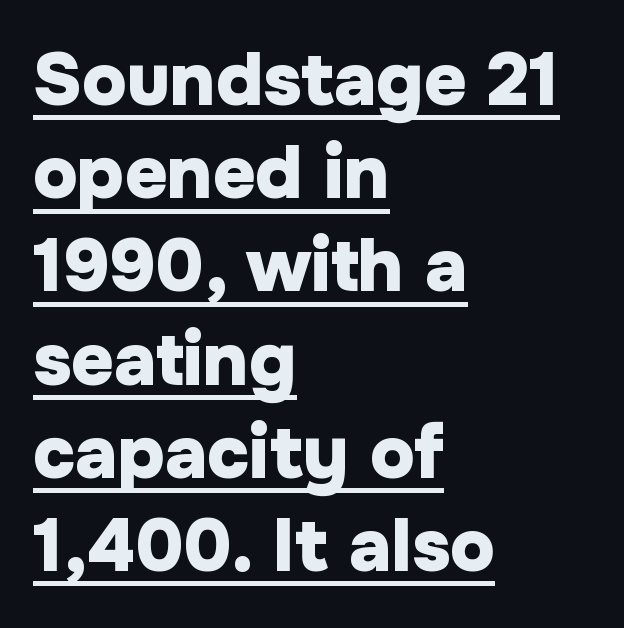
The image shows 74 px heavy sans-serif type, upright; set left-aligned, normal line spacing (1.26x), normal letter spacing, underlined; low stroke contrast and a medium x-height.
